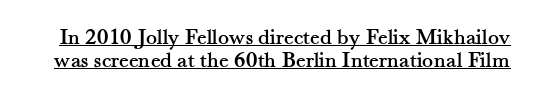
The image shows 23 px text type, upright; set tight line spacing (1.01x), normal letter spacing, underlined.
